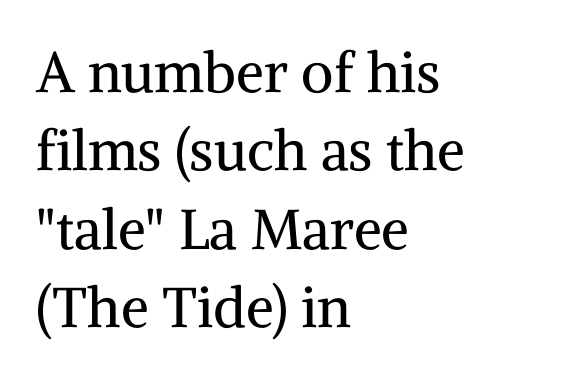
Q: Is the text bold? A: No.
Q: Is the text italic (slanted)? A: No, it is upright.
Q: Is the typeface a serif or a sans-serif typeface? A: Serif.
Q: Is the text underlined? A: No.
Q: How is the paragraph aligned? A: Left-aligned.
Q: Is the spacing between letters normal or unusually wide? A: Normal.
Q: Is the spacing between lines tight, normal or loose? A: Normal.
Q: Width (condensed, normal, or wide)? A: Normal.
Q: Stroke contrast? A: Medium.
Q: x-height? A: Medium.
Q: Monospaced? A: No.
